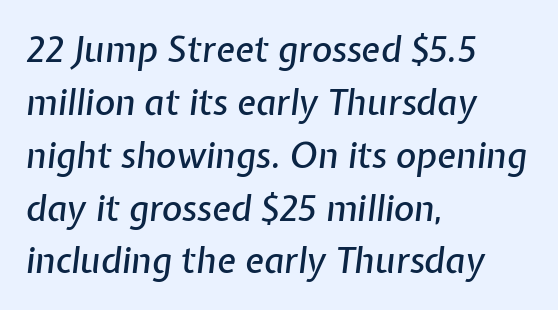
Q: Is the text italic (slanted)? A: Yes, it leans right by about 7 degrees.
Q: Is the text underlined? A: No.
Q: How is the paragraph aligned? A: Left-aligned.
Q: Is the spacing between letters normal or unusually wide? A: Normal.
Q: Is the spacing between lines tight, normal or loose? A: Normal.
Q: Width (condensed, normal, or wide)? A: Normal.
Q: Stroke contrast? A: Low.
Q: x-height? A: Medium.
Q: Monospaced? A: No.
